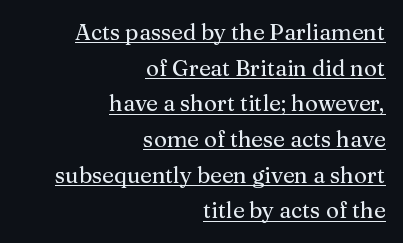
Observe the ordinary spacing: letters are neighbours, not strangers. Rows of type keep a routine distance in the vertical direction. Visually the block forms a straight wall on the right and a jagged coastline on the left. In designer terms, the underline attribute is active on this setting.
